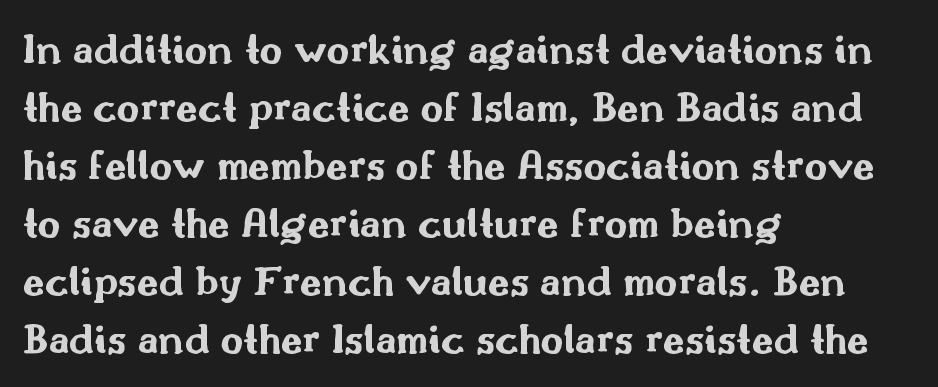
The image shows 44 px bold, wide sans-serif type, upright; set left-aligned, normal line spacing (1.32x), normal letter spacing, not underlined; medium stroke contrast and a small x-height.
